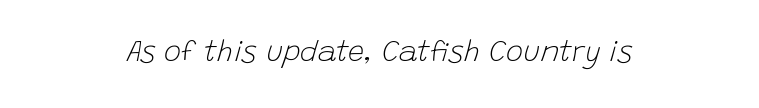
{"italic": "yes", "lean": "right", "slant_degrees": 15, "bold": "no", "weight": "light", "width": "normal", "stroke_contrast": "low", "x_height": "large", "monospaced": "no", "underline": "no", "align": "center", "letter_spacing": "normal", "letter_spacing_em": 0.0, "glyph_px": 29}
